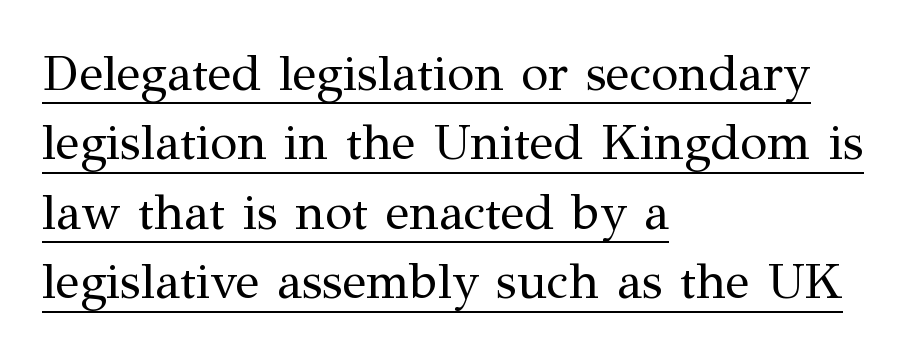
Summary of vertical rhythm: regular, with standard interline spacing. These characters rest on top of a visible drawn line. The font family rendered here belongs to the serif group. The face used here is proportionally spaced, like ordinary book or web type.
